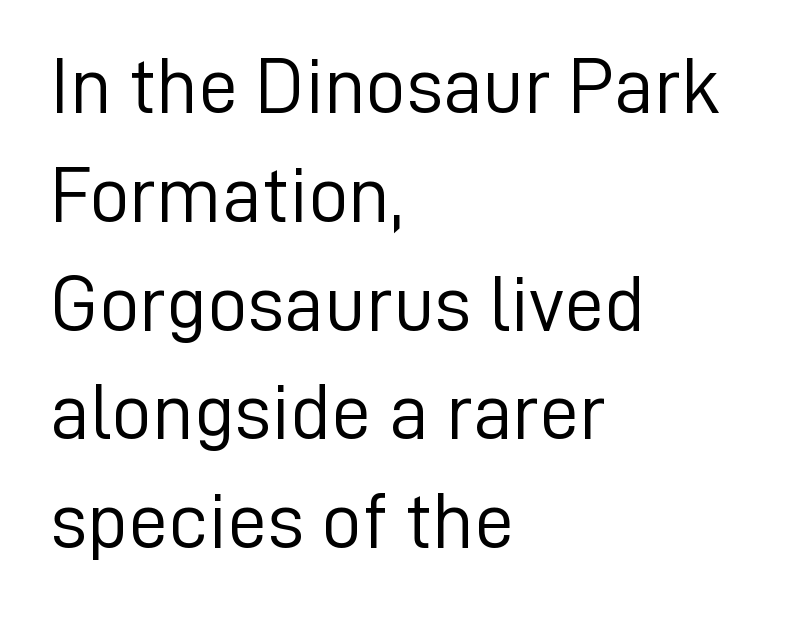
The image shows 80 px light sans-serif type, upright; set left-aligned, normal line spacing (1.36x), normal letter spacing, not underlined; low stroke contrast and a medium x-height.
